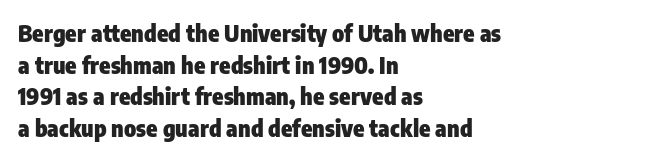
{"italic": "no", "bold": "yes", "underline": "no", "align": "left", "line_spacing": "normal", "line_spacing_ratio": 1.37, "letter_spacing": "normal", "letter_spacing_em": 0.0, "glyph_px": 23}
